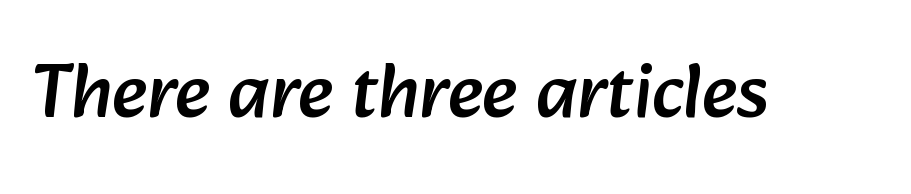
Q: Is the typeface a serif or a sans-serif typeface? A: Sans-serif.
Q: Is the text underlined? A: No.
Q: Is the spacing between letters normal or unusually wide? A: Normal.
Q: Width (condensed, normal, or wide)? A: Normal.
Q: Stroke contrast? A: Low.
Q: x-height? A: Medium.
Q: Monospaced? A: No.
